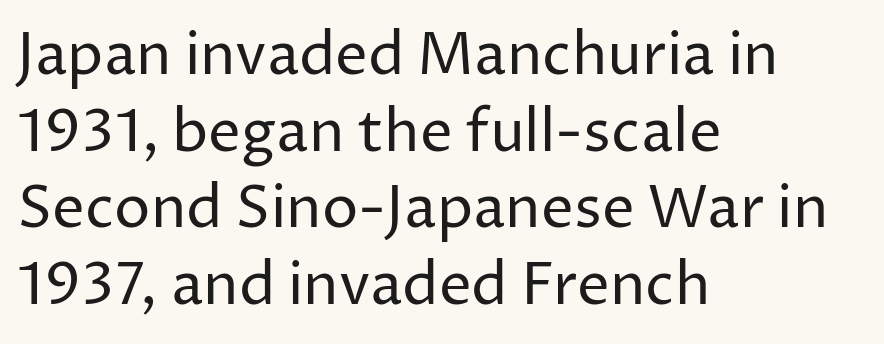
The image shows 58 px regular-weight sans-serif type, upright; set left-aligned, normal line spacing (1.32x), normal letter spacing, not underlined; low stroke contrast and a medium x-height.
